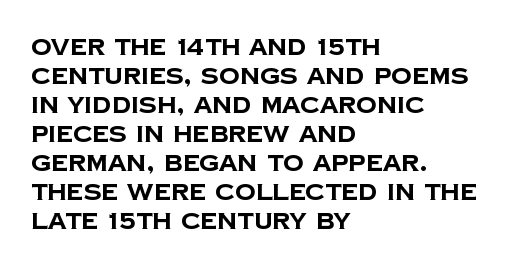
Q: Is the text bold? A: Yes.
Q: Is the text underlined? A: No.
Q: How is the paragraph aligned? A: Left-aligned.
Q: Is the spacing between letters normal or unusually wide? A: Normal.
Q: Is the spacing between lines tight, normal or loose? A: Normal.
